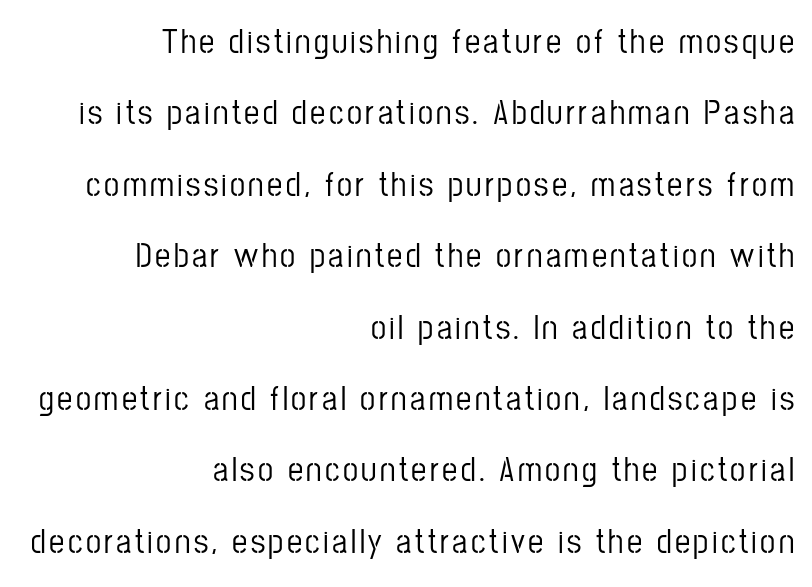
Reading down the column, the eye jumps a long way to each next line. I'd call this a sans setting — the letters go barefoot. The text block is weighted toward the right margin, trailing off unevenly leftward. Anything drawn beneath the words? Only blank space. Notice how the stems are strictly vertical — no italics here. Spacing verdict: proportional, widths tailored to each character.
